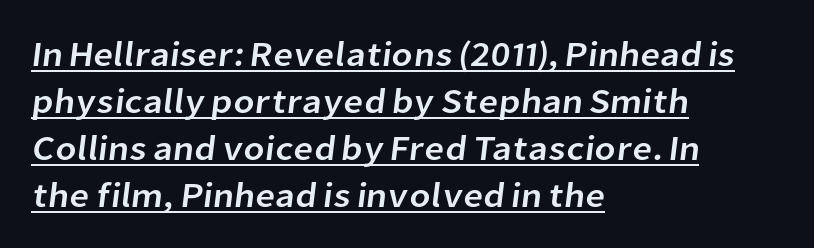
{"serif": "no", "width": "normal", "stroke_contrast": "low", "x_height": "medium", "monospaced": "no", "underline": "yes", "align": "left", "line_spacing": "normal", "line_spacing_ratio": 1.34, "letter_spacing": "normal", "letter_spacing_em": 0.0, "glyph_px": 35}
